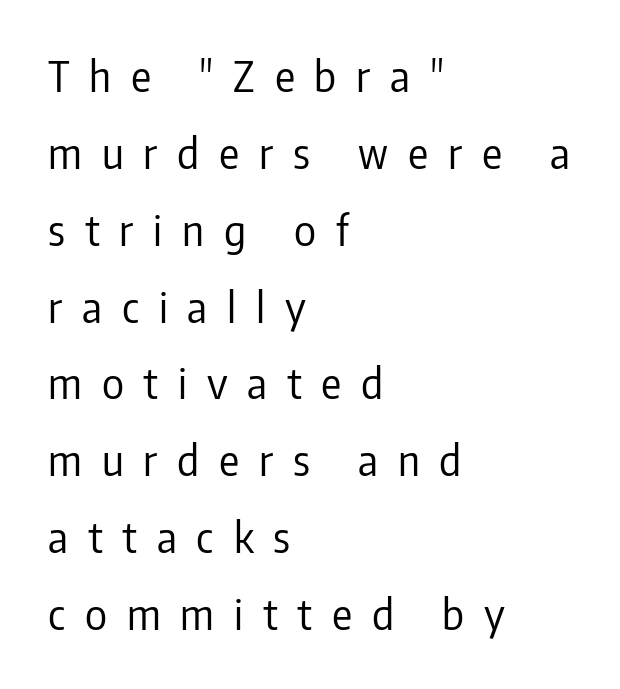
The image shows 42 px regular-weight, condensed sans-serif type, upright; set left-aligned, line spacing 1.83x, unusually wide letter spacing (+0.47 em), not underlined; low stroke contrast and a medium x-height.
